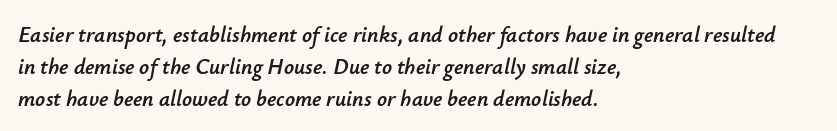
The rag falls on the right side of this text block. Notice how the stems are inclined rather than vertical — that's the hallmark of italics. Honestly, the letter spacing is just normal — you wouldn't notice it. Line spacing here is normal.
